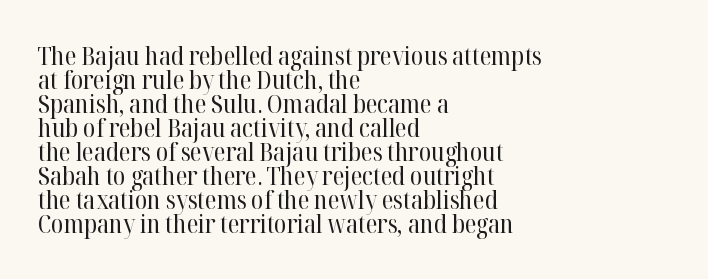
The image shows 25 px text type, upright; set left-aligned, tight line spacing (0.96x), normal letter spacing, not underlined.
